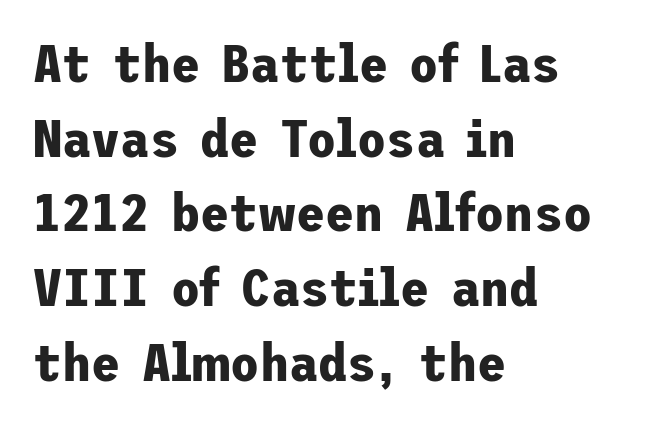
Q: Is the text bold? A: Yes.
Q: Is the text italic (slanted)? A: No, it is upright.
Q: Is the typeface a serif or a sans-serif typeface? A: Sans-serif.
Q: Is the text underlined? A: No.
Q: How is the paragraph aligned? A: Left-aligned.
Q: Is the spacing between letters normal or unusually wide? A: Normal.
Q: Is the spacing between lines tight, normal or loose? A: Normal.
Q: Width (condensed, normal, or wide)? A: Normal.
Q: Stroke contrast? A: Low.
Q: x-height? A: Medium.
